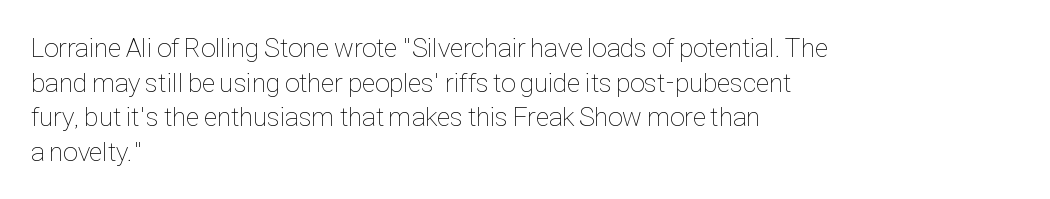
{"italic": "no", "bold": "no", "underline": "no", "align": "left", "line_spacing": "normal", "line_spacing_ratio": 1.28, "letter_spacing": "normal", "letter_spacing_em": 0.0, "glyph_px": 27}
